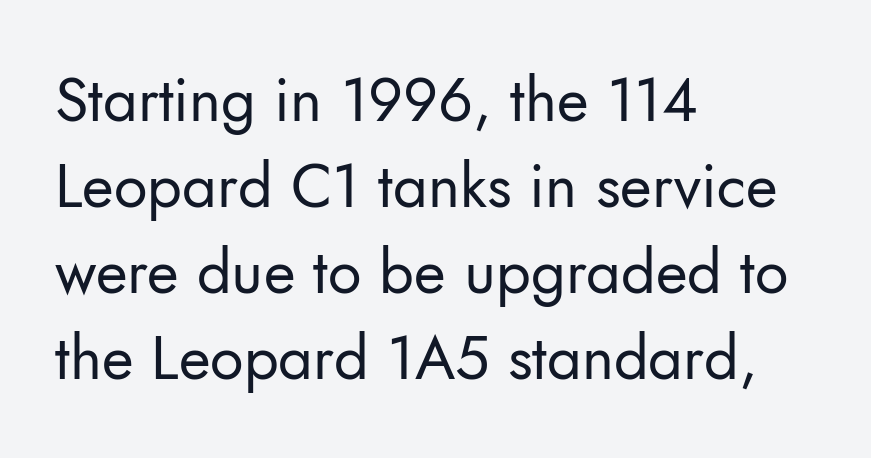
The image shows 61 px regular-weight sans-serif type, upright; set left-aligned, normal line spacing (1.41x), normal letter spacing, not underlined; low stroke contrast and a small x-height.
